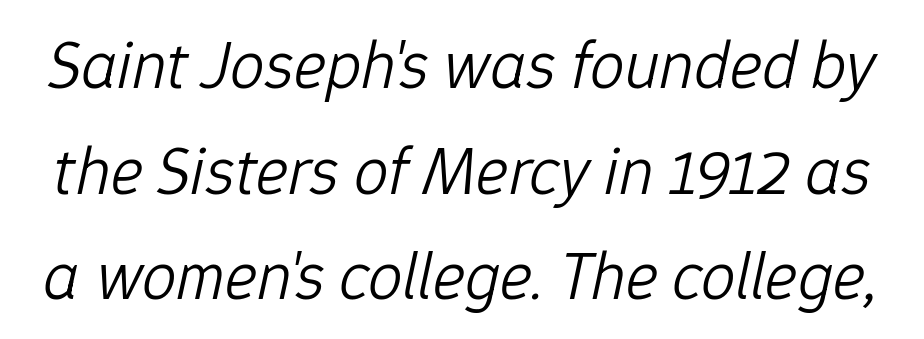
{"italic": "yes", "lean": "right", "slant_degrees": 12, "bold": "no", "weight": "light", "width": "normal", "stroke_contrast": "low", "x_height": "medium", "monospaced": "no", "underline": "no", "line_spacing": "normal", "line_spacing_ratio": 1.53, "letter_spacing": "normal", "letter_spacing_em": 0.0, "glyph_px": 69}
